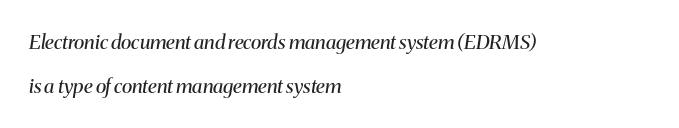
{"italic": "yes", "lean": "right", "slant_degrees": 8, "bold": "no", "underline": "no", "align": "left", "line_spacing": "loose", "line_spacing_ratio": 2.19, "letter_spacing": "normal", "letter_spacing_em": 0.0, "glyph_px": 20}
